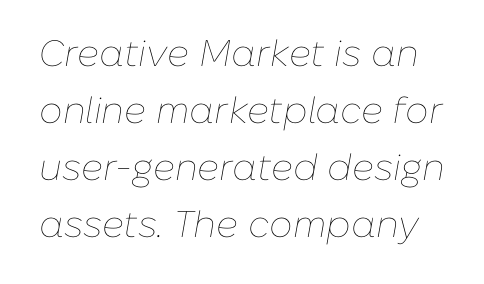
{"italic": "yes", "lean": "right", "slant_degrees": 10, "bold": "no", "weight": "thin", "width": "normal", "stroke_contrast": "low", "x_height": "medium", "monospaced": "no", "underline": "no", "line_spacing": "normal", "line_spacing_ratio": 1.54, "letter_spacing": "normal", "letter_spacing_em": 0.0, "glyph_px": 37}
